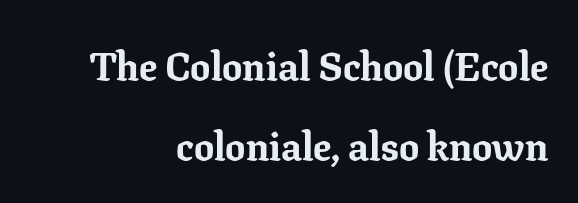
Standard letterfit; no display-style spreading of the glyphs. If you drew a line through each stem, it would be perfectly vertical. How heavy is the stroke? Heavy — this is a bold. Spacing verdict: proportional, widths tailored to each character. Serifs: yes, visible at the terminals of the letterforms.
